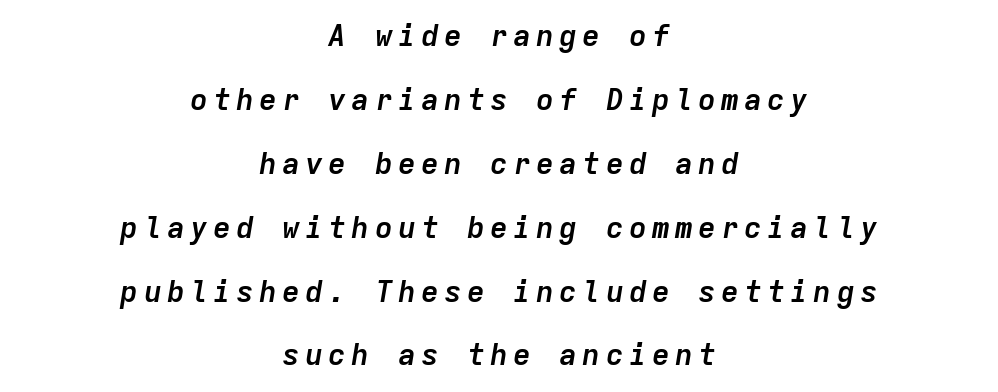
Think of a typewriter: that constant character pitch is what you see here. Is there much room between lines? Yes — plenty of vertical air separates them. I'd describe the lettering as bold — thick and assertive. Just letters on the line, the space beneath them empty. A student would call this center alignment; a typographer would say set centered. The letters are slanted; this is an italic face.
